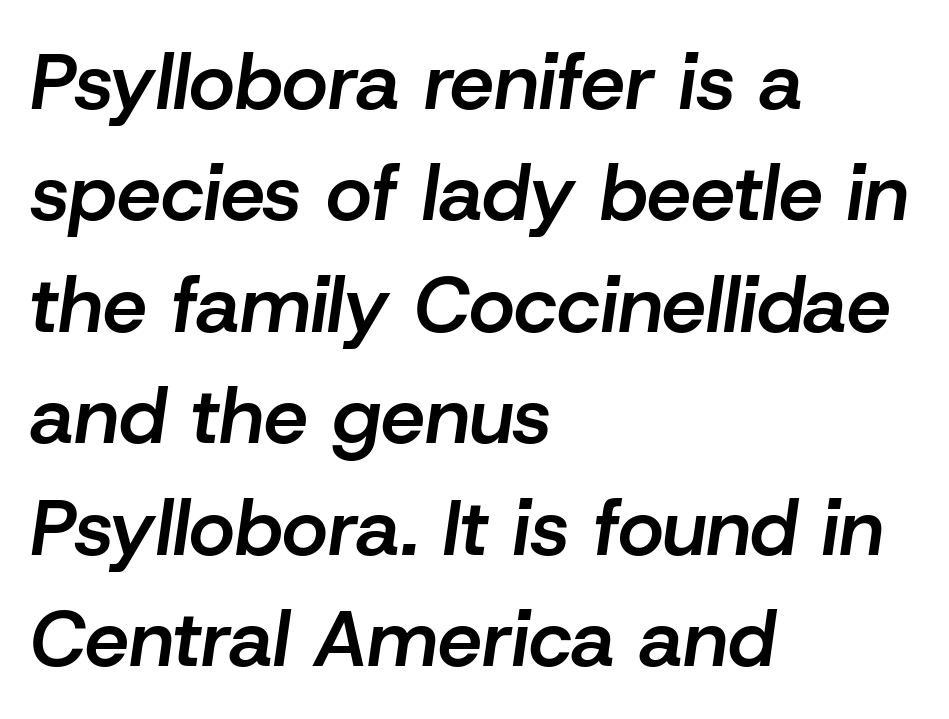
Q: Is the text bold? A: Semi-bold.
Q: Is the text italic (slanted)? A: Yes, it leans right by about 8 degrees.
Q: Is the text underlined? A: No.
Q: How is the paragraph aligned? A: Left-aligned.
Q: Is the spacing between letters normal or unusually wide? A: Normal.
Q: Is the spacing between lines tight, normal or loose? A: Normal.
Q: Width (condensed, normal, or wide)? A: Normal.
Q: Stroke contrast? A: Low.
Q: x-height? A: Medium.
Q: Monospaced? A: No.
